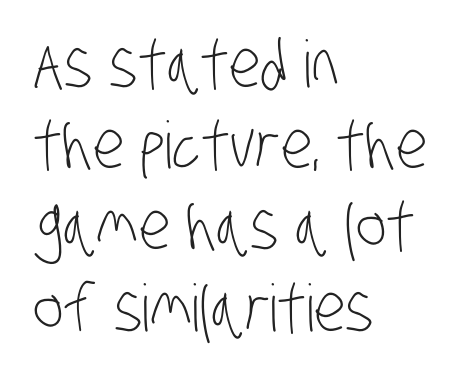
The image shows 65 px light, condensed sans-serif type; set left-aligned, normal line spacing (1.25x), normal letter spacing, not underlined; low stroke contrast and a large x-height.
